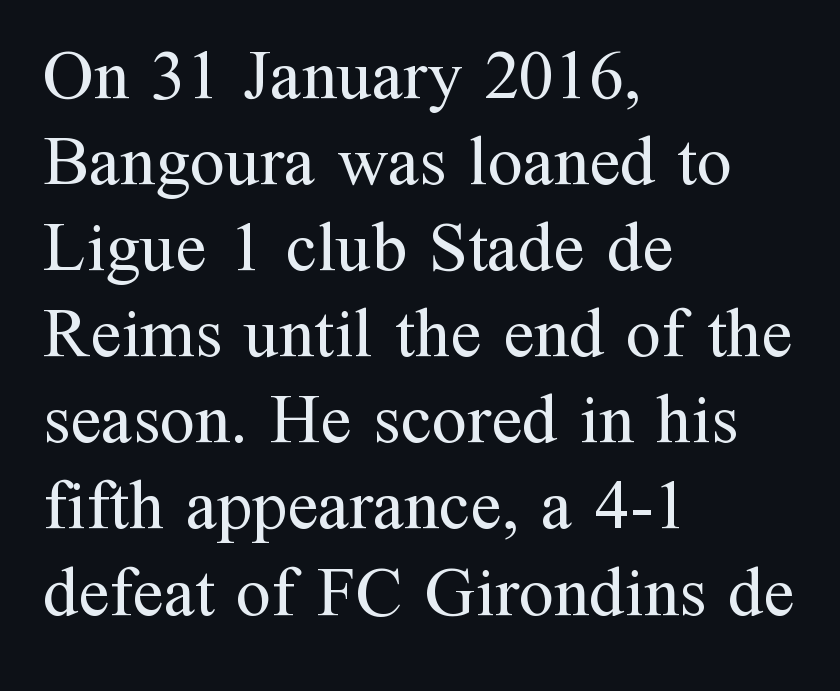
The image shows 70 px regular-weight serif type, upright; set left-aligned, line spacing 1.23x, normal letter spacing, not underlined; medium stroke contrast and a medium x-height.
